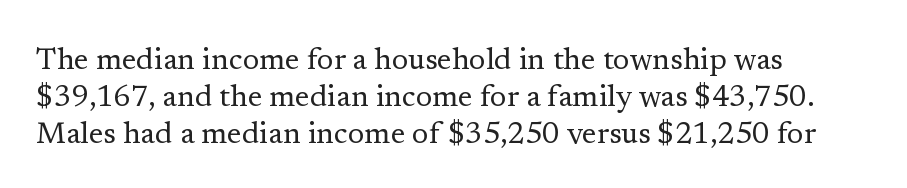
This is the regular roman posture of the typeface. Bare-footed words on every line. A quiet, ordinary-to-light weight characterises the typeface. Standard letterfit; no display-style spreading of the glyphs. These lines are composed in type with serifs.
